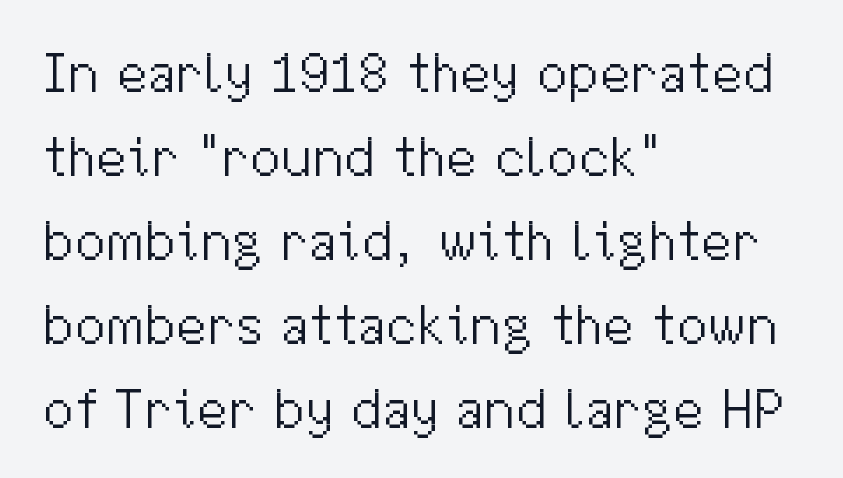
The image shows 56 px light sans-serif type, upright; set left-aligned, normal line spacing (1.5x), normal letter spacing, not underlined; medium stroke contrast and a medium x-height.
